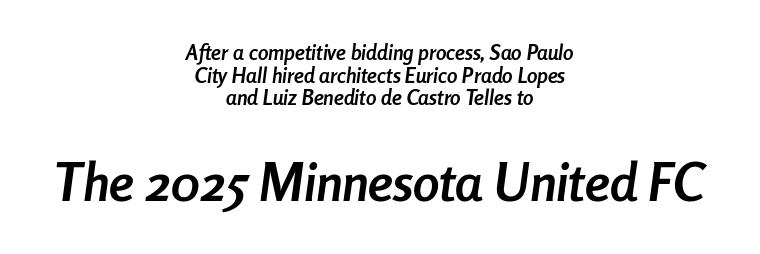
Q: Is the text bold? A: Yes.
Q: Is the text italic (slanted)? A: Yes, it leans right by about 8 degrees.
Q: Is the text underlined? A: No.
Q: How is the paragraph aligned? A: Centered.
Q: Is the spacing between letters normal or unusually wide? A: Normal.
Q: Is the spacing between lines tight, normal or loose? A: Tight.
Q: Which block of text is set in a larger size, the first (top) or the second (bottom)? A: The second (bottom) one.
Q: Width (condensed, normal, or wide)? A: Condensed.
Q: Stroke contrast? A: Low.
Q: x-height? A: Medium.
Q: Monospaced? A: No.
